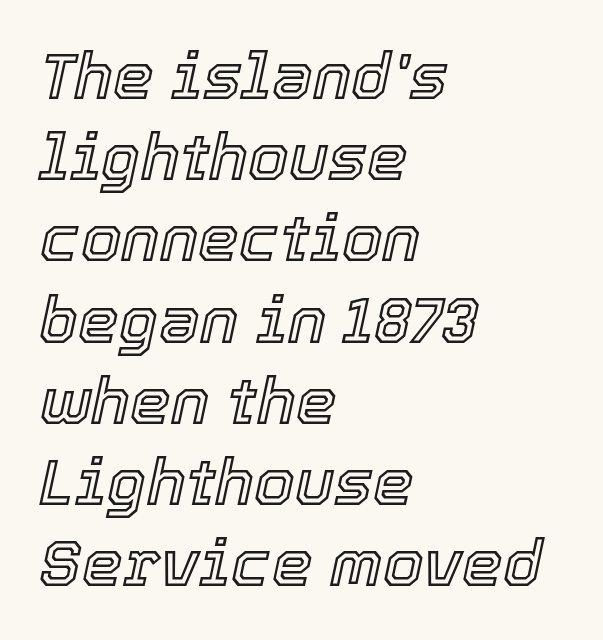
The image shows 65 px text type, italic (leaning right); set left-aligned, normal line spacing (1.25x), normal letter spacing, not underlined; a medium x-height.
